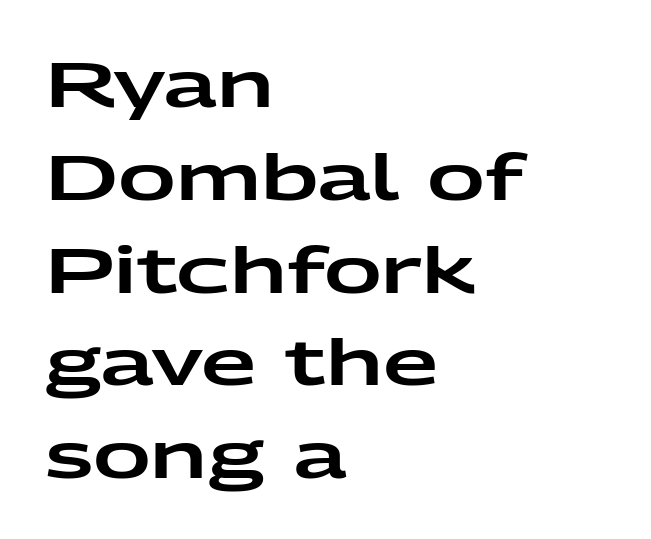
Does the copy run flush right? No — it runs flush left. To sum up the face: it is a sans, with no serifs. Baseline-to-baseline distance is the conventional proportion of letter height. Characters follow at the spacing the type designer built in. The lettering stays uniformly vertical, giving the passage a roman look.
